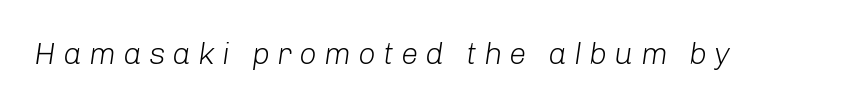
The image shows 31 px light type, italic (leaning right); set unusually wide letter spacing (+0.23 em), not underlined; low stroke contrast and a medium x-height.
